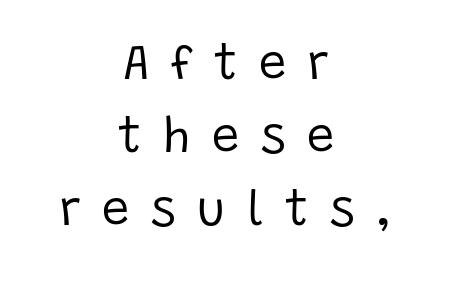
The image shows 49 px regular-weight sans-serif type, upright; set centered, normal line spacing (1.49x), unusually wide letter spacing (+0.44 em), not underlined; low stroke contrast and a large x-height.
